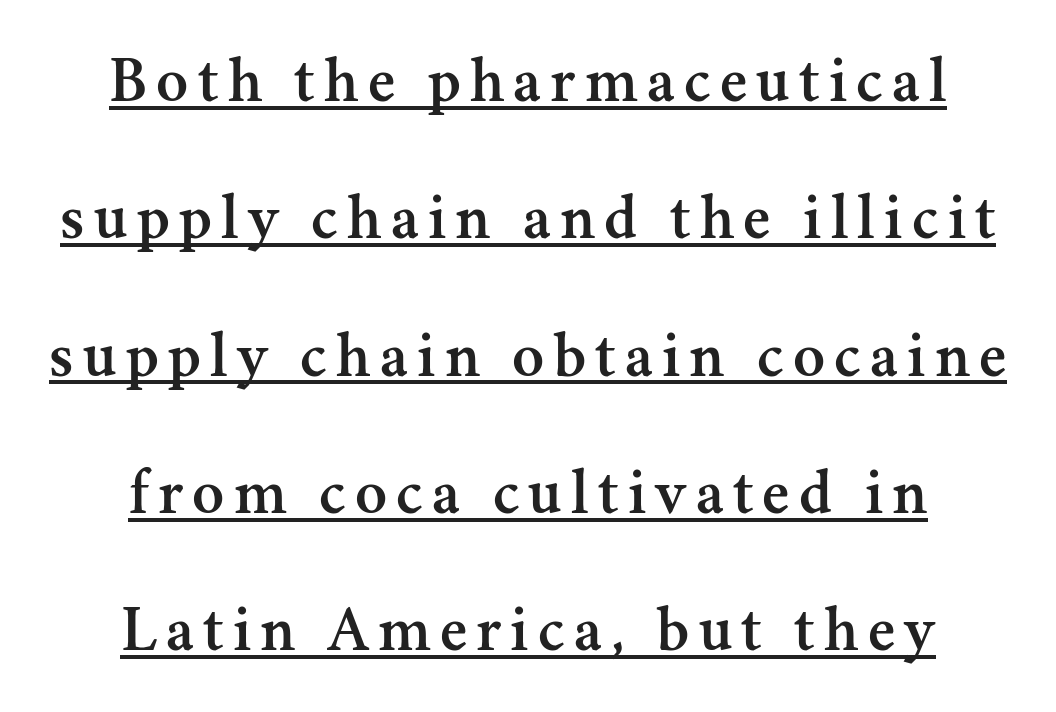
Q: Is the text italic (slanted)? A: No, it is upright.
Q: Is the typeface a serif or a sans-serif typeface? A: Serif.
Q: Is the text underlined? A: Yes.
Q: How is the paragraph aligned? A: Centered.
Q: Is the spacing between lines tight, normal or loose? A: Loose.
Q: Width (condensed, normal, or wide)? A: Normal.
Q: Stroke contrast? A: Medium.
Q: x-height? A: Small.
Q: Monospaced? A: No.
